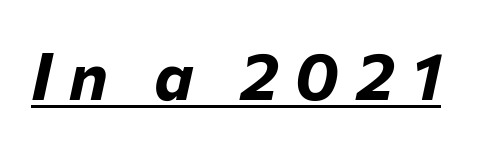
{"italic": "yes", "lean": "right", "slant_degrees": 12, "bold": "yes", "weight": "bold", "width": "normal", "stroke_contrast": "low", "x_height": "medium", "monospaced": "no", "underline": "yes", "letter_spacing": "wide", "letter_spacing_em": 0.25, "glyph_px": 67}
